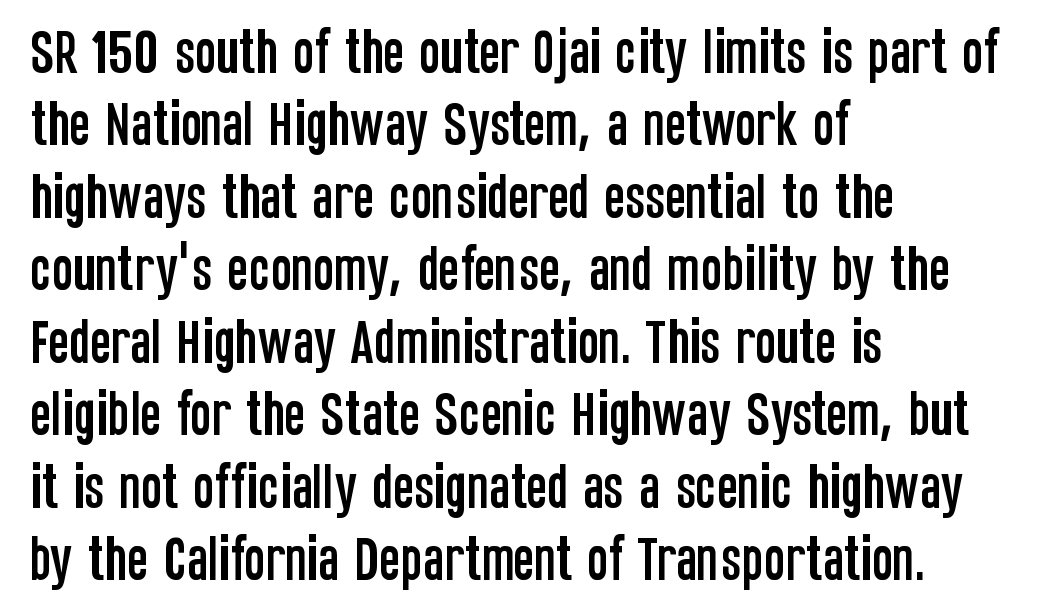
The image shows 50 px condensed sans-serif type, upright; set left-aligned, normal line spacing (1.45x), normal letter spacing, not underlined; low stroke contrast and a large x-height.
